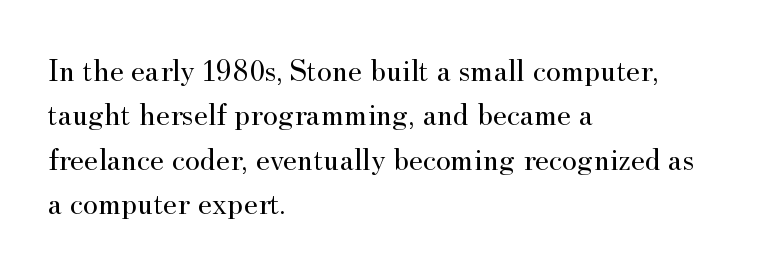
A clean baseline with only descenders dipping below it. The type is set solid horizontally, with unmodified tracking. Vertical stems look standard width or narrower in stroke. Rows of type keep a routine distance in the vertical direction.
